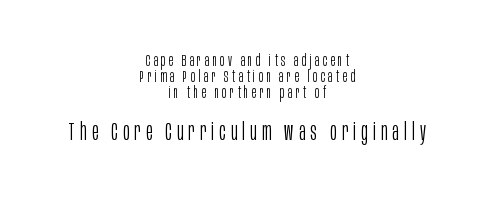
The image shows 24 px text type, upright; set centered, tight line spacing (1.0x), unusually wide letter spacing (+0.22 em), not underlined; the second (bottom) block is 1.5x larger.
